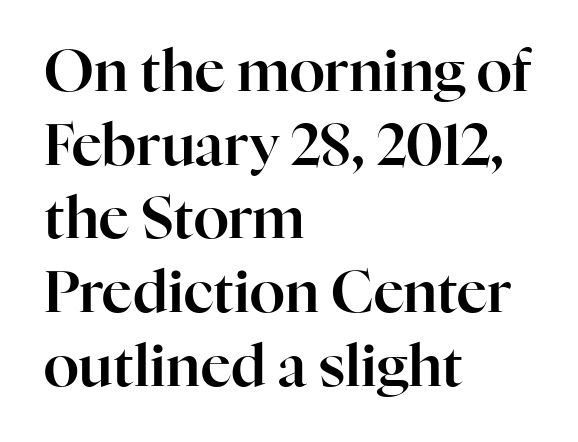
The image shows 58 px serif type, upright; set left-aligned, normal line spacing (1.27x), normal letter spacing, not underlined; high stroke contrast and a medium x-height.
